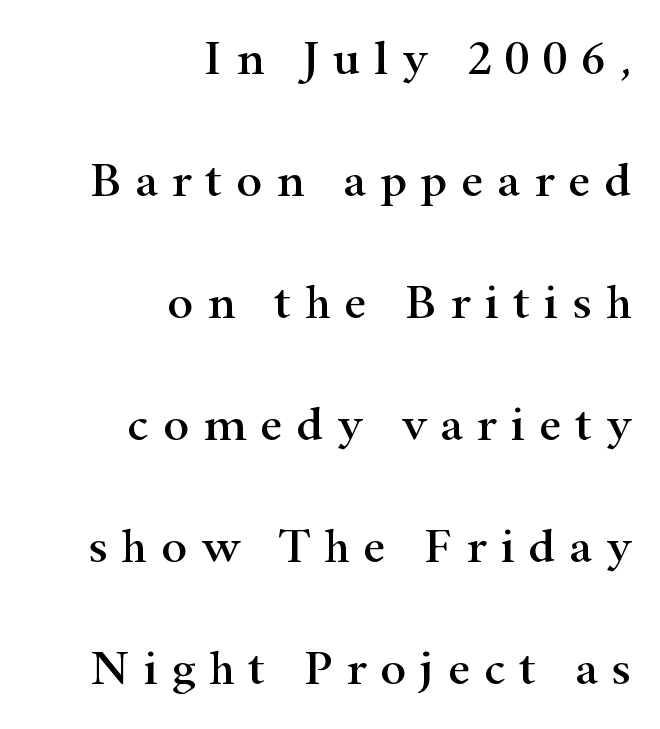
The image shows 49 px wide serif type, upright; set right-aligned, loose line spacing (2.49x), unusually wide letter spacing (+0.28 em), not underlined; high stroke contrast and a small x-height.
